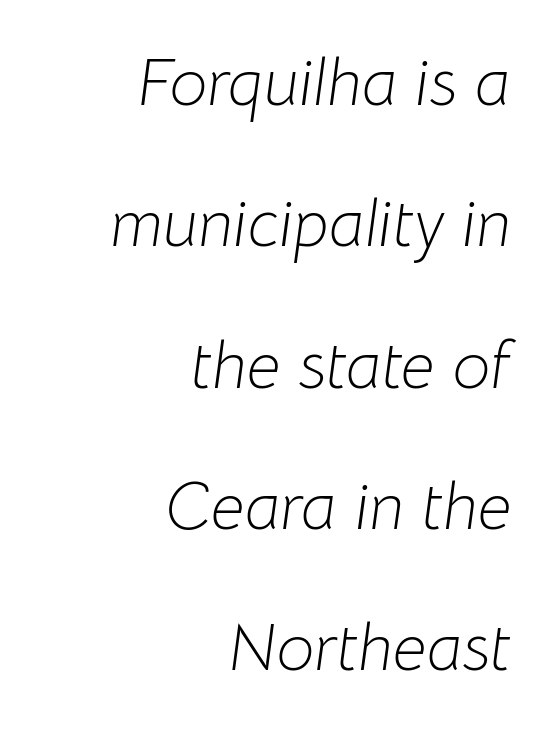
The image shows 67 px light type, italic (leaning right); set right-aligned, loose line spacing (2.11x), normal letter spacing, not underlined; low stroke contrast and a medium x-height.
